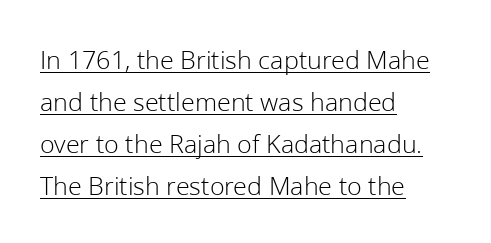
{"italic": "no", "bold": "no", "underline": "yes", "align": "left", "line_spacing": "normal", "line_spacing_ratio": 1.55, "letter_spacing": "normal", "letter_spacing_em": 0.0, "glyph_px": 27}
